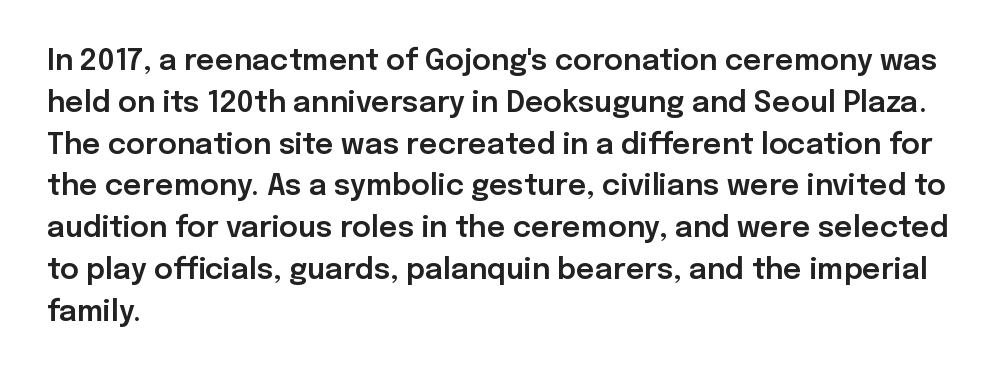
Q: Is the text italic (slanted)? A: No, it is upright.
Q: Is the typeface a serif or a sans-serif typeface? A: Sans-serif.
Q: Is the text underlined? A: No.
Q: How is the paragraph aligned? A: Left-aligned.
Q: Is the spacing between letters normal or unusually wide? A: Normal.
Q: Is the spacing between lines tight, normal or loose? A: Normal.
Q: Width (condensed, normal, or wide)? A: Normal.
Q: Stroke contrast? A: Low.
Q: x-height? A: Medium.
Q: Monospaced? A: No.
